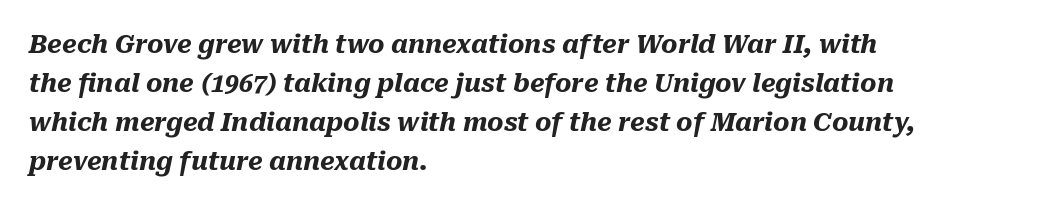
Notice how descenders clear the ascenders below comfortably — that's standard leading. If you drew a line through each stem, it would be angled. Each glyph is drawn with heavy, bold strokes. Casual observation: everything's shoved over to the left.
